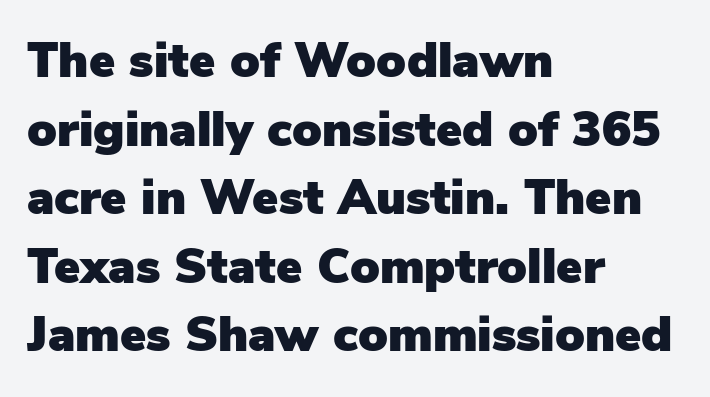
Q: Is the text italic (slanted)? A: No, it is upright.
Q: Is the typeface a serif or a sans-serif typeface? A: Sans-serif.
Q: Is the text underlined? A: No.
Q: How is the paragraph aligned? A: Left-aligned.
Q: Is the spacing between letters normal or unusually wide? A: Normal.
Q: Is the spacing between lines tight, normal or loose? A: Normal.
Q: Width (condensed, normal, or wide)? A: Normal.
Q: Stroke contrast? A: Low.
Q: x-height? A: Medium.
Q: Monospaced? A: No.
